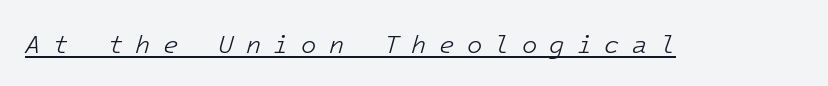
{"italic": "yes", "lean": "right", "slant_degrees": 16, "bold": "no", "underline": "yes", "letter_spacing": "wide", "letter_spacing_em": 0.49, "glyph_px": 25}
